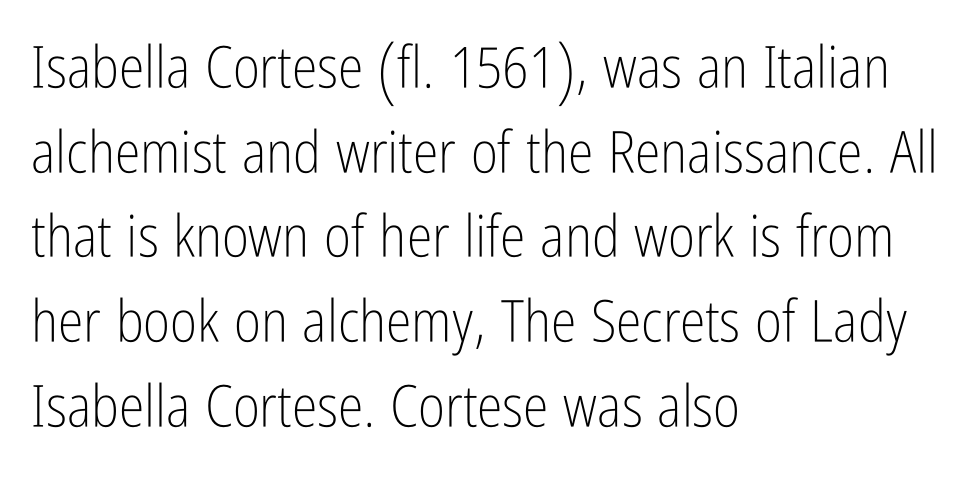
The image shows 58 px light, condensed sans-serif type, upright; set left-aligned, normal line spacing (1.46x), normal letter spacing, not underlined; low stroke contrast and a medium x-height.
